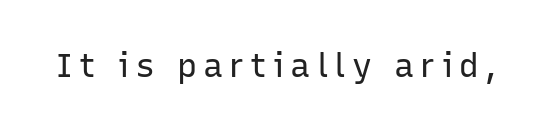
Q: Is the text bold? A: No.
Q: Is the text italic (slanted)? A: No, it is upright.
Q: Is the typeface a serif or a sans-serif typeface? A: Sans-serif.
Q: Is the text underlined? A: No.
Q: Width (condensed, normal, or wide)? A: Normal.
Q: Stroke contrast? A: Low.
Q: x-height? A: Medium.
Q: Monospaced? A: No.
